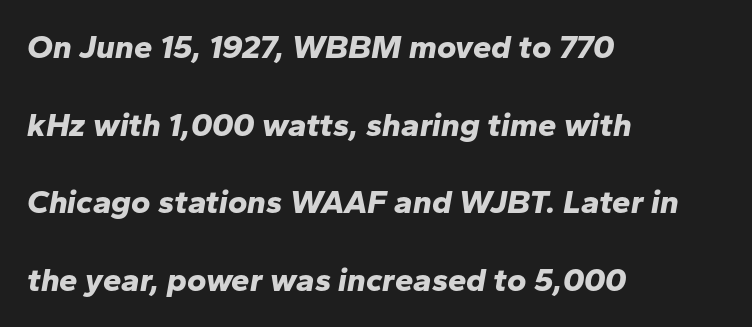
The image shows 33 px bold type, italic (leaning right); set left-aligned, loose line spacing (2.35x), normal letter spacing, not underlined; low stroke contrast and a medium x-height.
